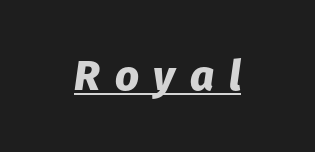
Q: Is the text bold? A: Yes.
Q: Is the text italic (slanted)? A: Yes, it leans right by about 8 degrees.
Q: Is the text underlined? A: Yes.
Q: Is the spacing between letters normal or unusually wide? A: Unusually wide.
Q: Width (condensed, normal, or wide)? A: Normal.
Q: Stroke contrast? A: Low.
Q: x-height? A: Medium.
Q: Monospaced? A: No.
